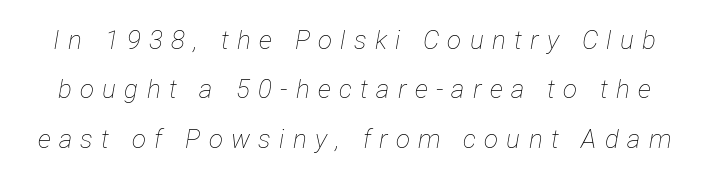
The specimen reads as italic at a glance. Display-style spreading of the glyphs; the letterfit is very open. The leading is generous, giving the passage an open texture. The space directly below the letters is spotless.
